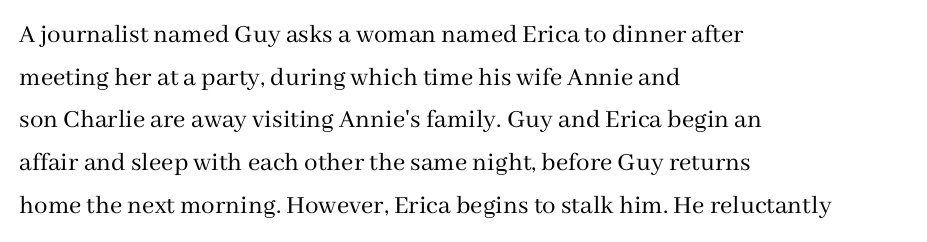
The ragged edge is on the right, which tells us the setting is flush left. Vertical strokes here are truly vertical. Heaviness? Minimal to ordinary, like unemphasized prose. Lines of text with bare space underneath.
